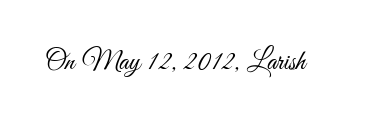
Q: Is the text bold? A: No.
Q: Is the text italic (slanted)? A: Yes.
Q: Is the typeface a serif or a sans-serif typeface? A: Sans-serif.
Q: Is the text underlined? A: No.
Q: Is the spacing between letters normal or unusually wide? A: Normal.
Q: Width (condensed, normal, or wide)? A: Condensed.
Q: Stroke contrast? A: Medium.
Q: x-height? A: Small.
Q: Monospaced? A: No.
